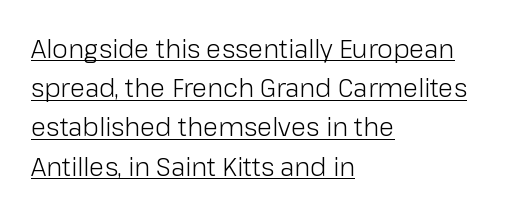
{"italic": "no", "bold": "no", "underline": "yes", "align": "left", "line_spacing": "normal", "line_spacing_ratio": 1.57, "letter_spacing": "normal", "letter_spacing_em": 0.0, "glyph_px": 25}
